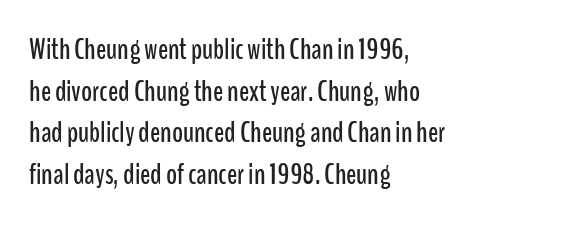
The font family rendered here belongs to the sans-serif group. Decoration check: the copy has no underline. A typesetter would call this proportional, since set widths differ per character. Line beginnings align vertically; line endings do not. Nothing unusual about the tracking: characters are spaced as the font intends. Upright lettering throughout.
